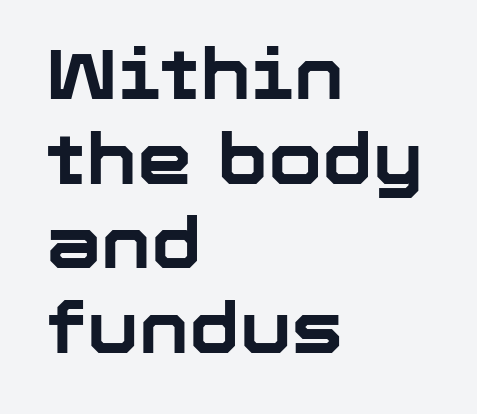
The image shows 70 px bold sans-serif type, upright; set left-aligned, line spacing 1.21x, normal letter spacing, not underlined; low stroke contrast and a medium x-height.
